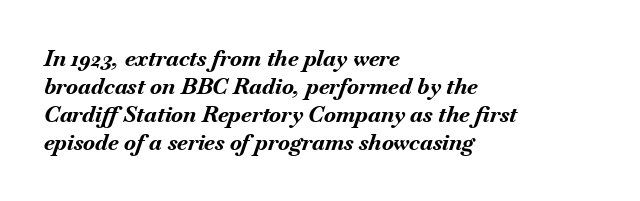
Q: Is the text bold? A: Yes.
Q: Is the text italic (slanted)? A: Yes, it leans right by about 18 degrees.
Q: Is the text underlined? A: No.
Q: How is the paragraph aligned? A: Left-aligned.
Q: Is the spacing between letters normal or unusually wide? A: Normal.
Q: Is the spacing between lines tight, normal or loose? A: Normal.
